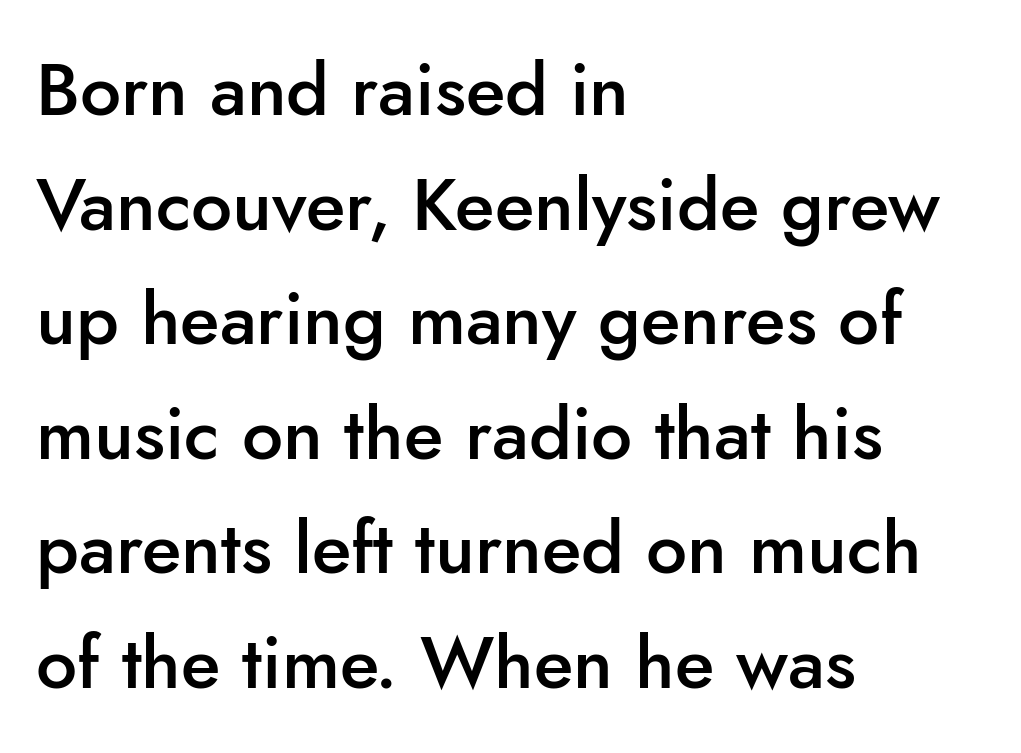
Note the varied advance widths — an 'i' is clearly narrower than an 'm'. The passage shown stacks its lines at a standard gap. The tracking reads as untouched default to a designer's eye. These lines are composed in type without serifs.
